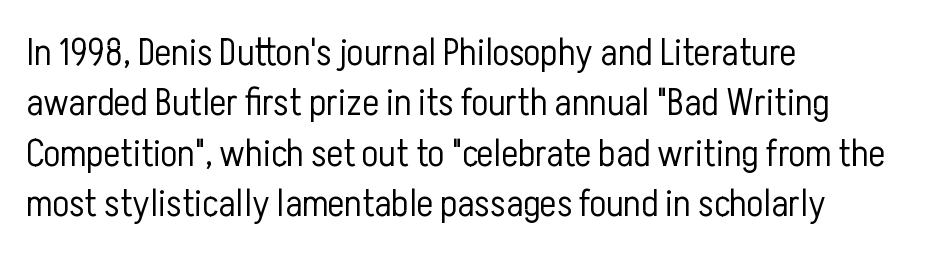
{"serif": "no", "italic": "no", "bold": "no", "weight": "light", "width": "condensed", "stroke_contrast": "low", "x_height": "medium", "monospaced": "no", "underline": "no", "align": "left", "line_spacing": "normal", "line_spacing_ratio": 1.29, "letter_spacing": "normal", "letter_spacing_em": 0.0, "glyph_px": 39}
